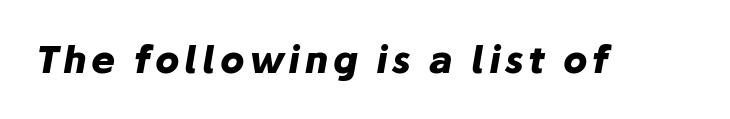
The glyphs have the mass of a bold cut. Plain, unruled lines of type. A typesetter would call this proportional, since set widths differ per character. Would a proofreader flag this as italicized? Yes.
